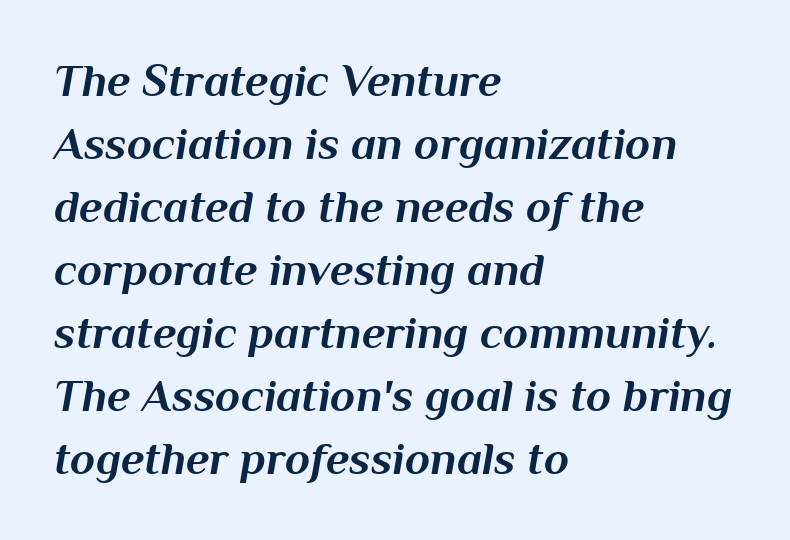
Heft: maximum for text — a bold. A typesetter would call this zero additional tracking. What's the leading like? Ordinary, nothing unusual. Proportional: the letters do not fall into vertical columns. Unmarked baselines from the first word to the last. The rag falls on the right side of this text block.
